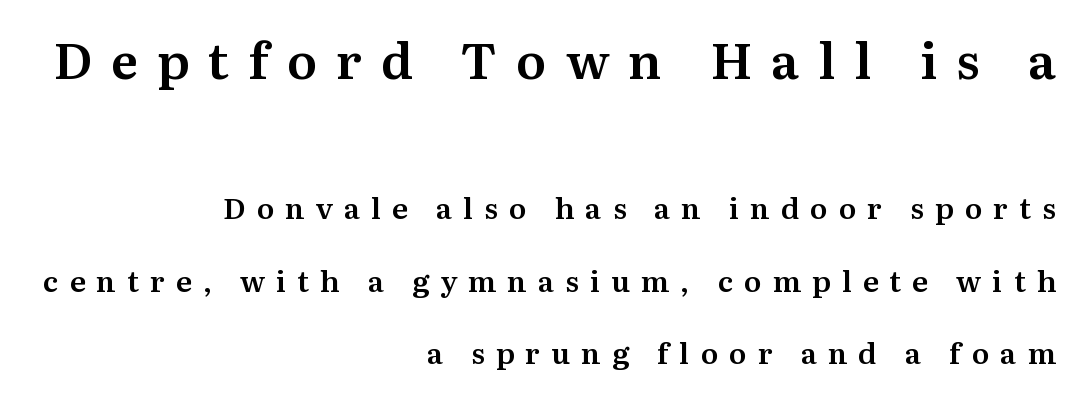
Type size steps down from the first block to the second. A clean baseline with only descenders dipping below it. Regarding serifs, this sample has them. Spacing verdict: proportional, widths tailored to each character. Posture: upright roman.
